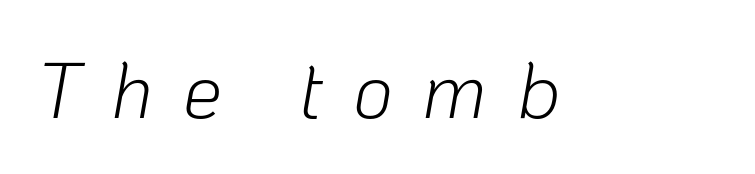
The image shows 78 px light type, italic (leaning right); set unusually wide letter spacing (+0.38 em), not underlined; low stroke contrast and a medium x-height.
